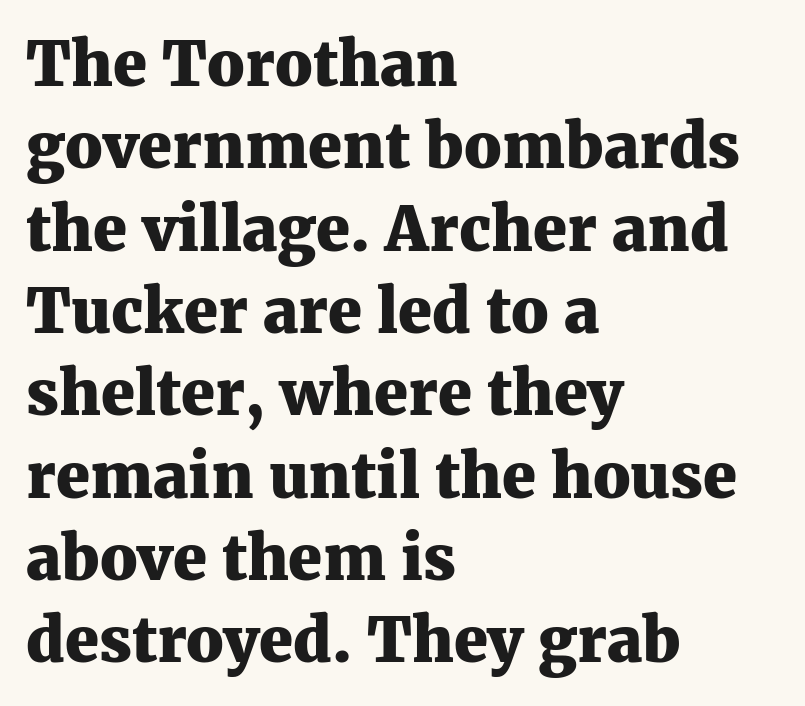
Character widths vary here, with narrow letters taking less room than wide ones. The paragraph has a hard left edge and a soft right edge. A typesetter would call this leading conventional body-copy spacing. The letters carry serifs — small finishing strokes at the ends of their stems. Tall strokes in this sample are plumb rather than angled. The string is rendered with underlining switched off.
